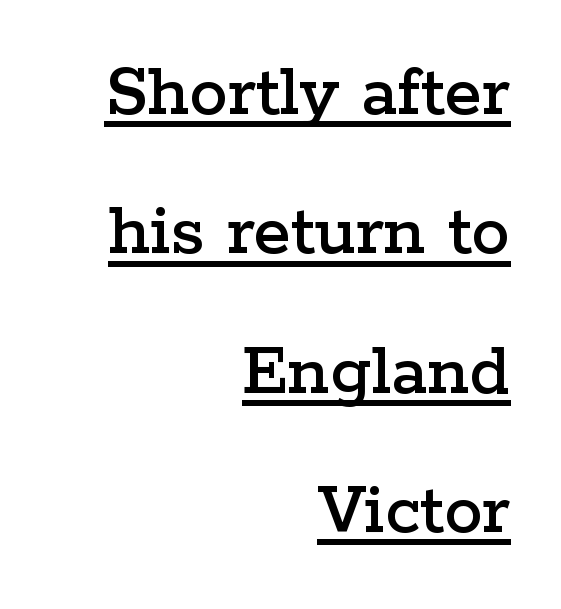
Observe the serifs anchoring each vertical stroke in this sample. Where is the straight margin? On the right. The specimen includes a rule beneath the text block's lines. Spacing verdict: proportional, widths tailored to each character. Posture: upright roman. Inter-character spacing is left at the font's built-in metrics.
